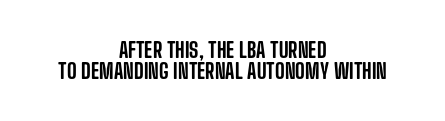
Q: Is the text italic (slanted)? A: No, it is upright.
Q: Is the text underlined? A: No.
Q: How is the paragraph aligned? A: Centered.
Q: Is the spacing between letters normal or unusually wide? A: Normal.
Q: Is the spacing between lines tight, normal or loose? A: Tight.
